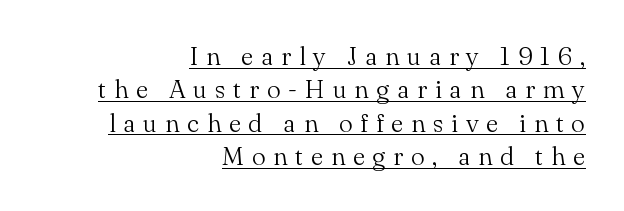
The image shows 26 px text type, upright; set right-aligned, normal line spacing (1.28x), unusually wide letter spacing (+0.3 em), underlined.
